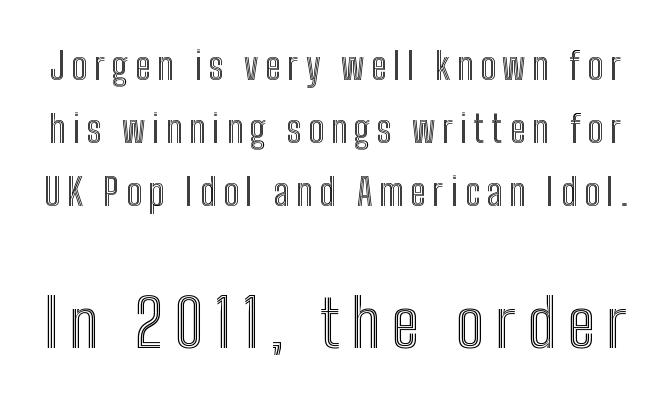
{"italic": "no", "width": "condensed", "x_height": "medium", "monospaced": "no", "underline": "no", "line_spacing": "normal", "line_spacing_ratio": 1.7, "larger_block": "second", "size_ratio": 1.76, "glyph_px": 65}
